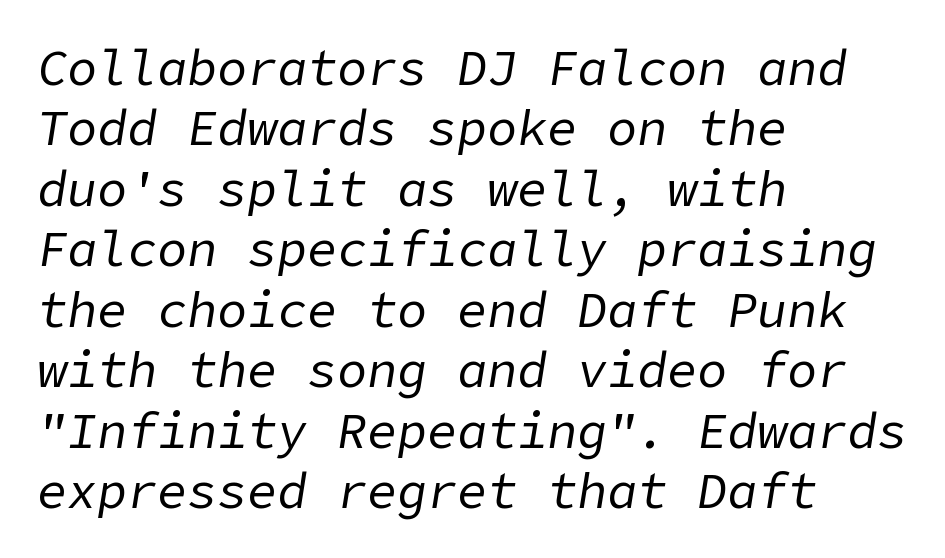
The image shows 50 px regular-weight type, italic (leaning right); set left-aligned, line spacing 1.21x, normal letter spacing, not underlined; low stroke contrast and a medium x-height.
